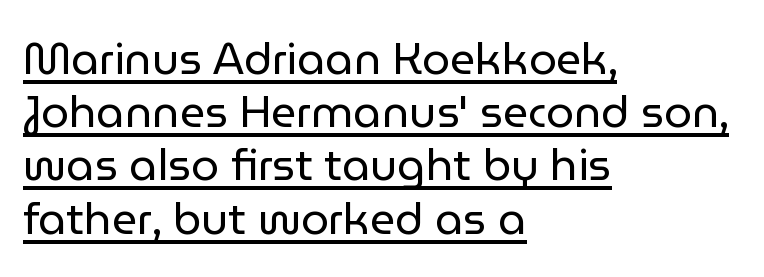
A roman cut, with each character standing at attention. Looks like regular typesetting: each glyph gets only the width it needs. Weight: not bold — regular or lighter. Looks like someone drew a line under every word here. Caption: standard tracking, unaltered.
